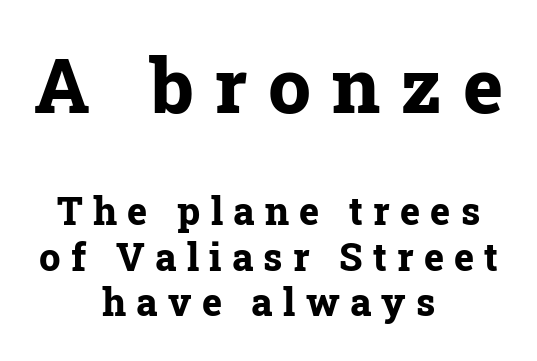
The image shows 76 px bold serif type, upright; set centered, line spacing 1.2x, unusually wide letter spacing (+0.27 em), not underlined; the first (top) block is 2.0x larger; low stroke contrast and a medium x-height.
